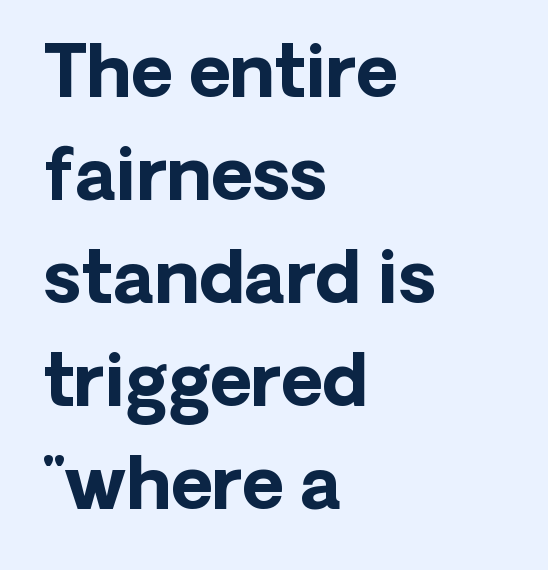
Q: Is the text bold? A: Yes.
Q: Is the text italic (slanted)? A: No, it is upright.
Q: Is the typeface a serif or a sans-serif typeface? A: Sans-serif.
Q: Is the text underlined? A: No.
Q: How is the paragraph aligned? A: Left-aligned.
Q: Is the spacing between letters normal or unusually wide? A: Normal.
Q: Is the spacing between lines tight, normal or loose? A: Normal.
Q: Width (condensed, normal, or wide)? A: Normal.
Q: Stroke contrast? A: Low.
Q: x-height? A: Medium.
Q: Monospaced? A: No.
